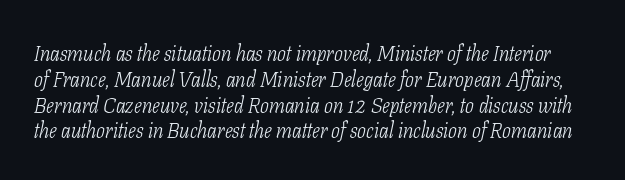
The image shows 21 px text type, italic (leaning right); set line spacing 1.23x, normal letter spacing, not underlined.
